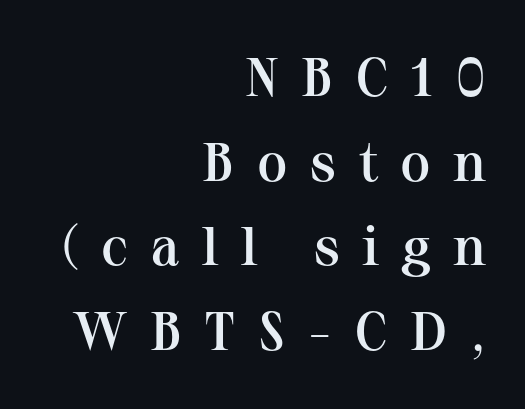
Q: Is the text bold? A: Semi-bold.
Q: Is the text italic (slanted)? A: No, it is upright.
Q: Is the typeface a serif or a sans-serif typeface? A: Serif.
Q: Is the text underlined? A: No.
Q: How is the paragraph aligned? A: Right-aligned.
Q: Is the spacing between letters normal or unusually wide? A: Unusually wide.
Q: Is the spacing between lines tight, normal or loose? A: Normal.
Q: Width (condensed, normal, or wide)? A: Normal.
Q: Stroke contrast? A: Medium.
Q: x-height? A: Medium.
Q: Monospaced? A: No.
